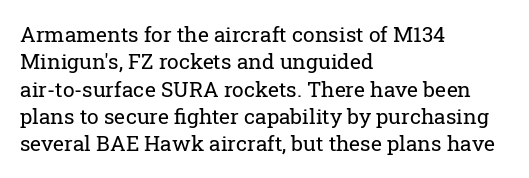
Q: Is the text bold? A: No.
Q: Is the text italic (slanted)? A: No, it is upright.
Q: Is the text underlined? A: No.
Q: How is the paragraph aligned? A: Left-aligned.
Q: Is the spacing between letters normal or unusually wide? A: Normal.
Q: Is the spacing between lines tight, normal or loose? A: Normal.
